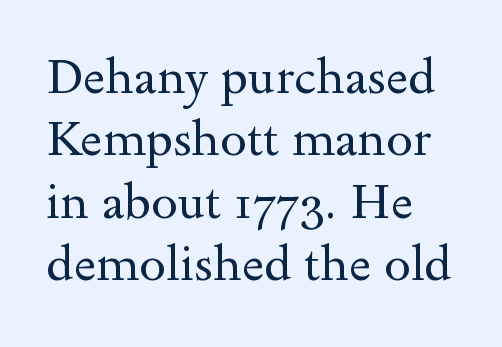
Q: Is the text bold? A: No.
Q: Is the text italic (slanted)? A: No, it is upright.
Q: Is the typeface a serif or a sans-serif typeface? A: Serif.
Q: Is the text underlined? A: No.
Q: How is the paragraph aligned? A: Left-aligned.
Q: Is the spacing between letters normal or unusually wide? A: Normal.
Q: Is the spacing between lines tight, normal or loose? A: Normal.
Q: Width (condensed, normal, or wide)? A: Wide.
Q: x-height? A: Small.
Q: Monospaced? A: No.
